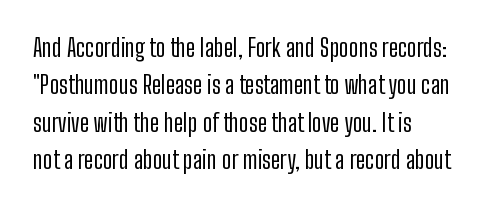
Q: Is the text bold? A: No.
Q: Is the text italic (slanted)? A: No, it is upright.
Q: Is the text underlined? A: No.
Q: How is the paragraph aligned? A: Left-aligned.
Q: Is the spacing between letters normal or unusually wide? A: Normal.
Q: Is the spacing between lines tight, normal or loose? A: Normal.
